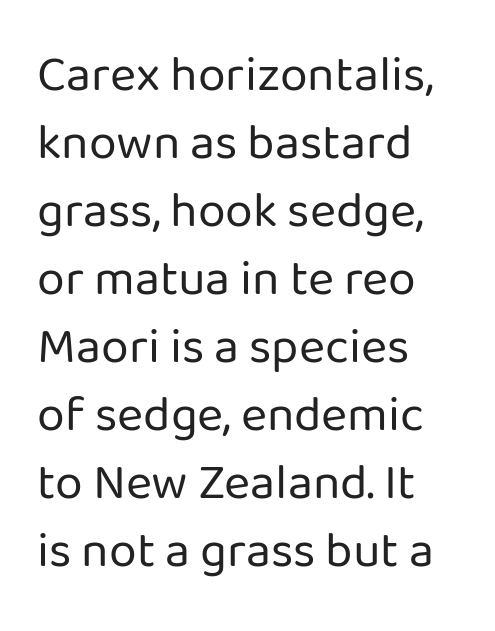
The image shows 50 px regular-weight sans-serif type, upright; set left-aligned, normal line spacing (1.36x), normal letter spacing, not underlined; low stroke contrast and a medium x-height.
